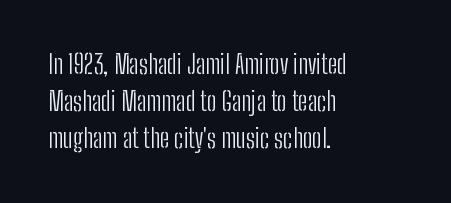
The image shows 26 px text type, upright; set left-aligned, normal line spacing (1.43x), normal letter spacing, not underlined.
